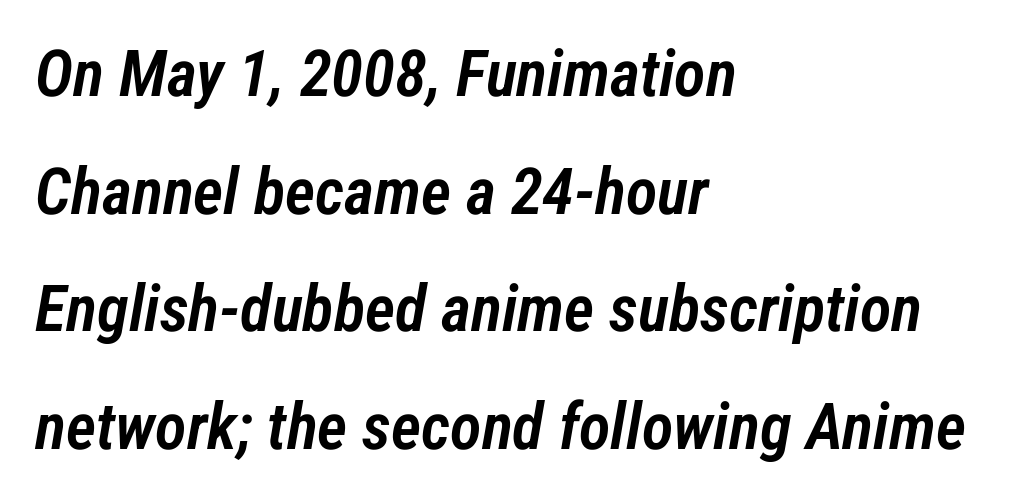
Q: Is the text bold? A: Semi-bold.
Q: Is the text italic (slanted)? A: Yes, it leans right by about 12 degrees.
Q: Is the text underlined? A: No.
Q: How is the paragraph aligned? A: Left-aligned.
Q: Is the spacing between letters normal or unusually wide? A: Normal.
Q: Width (condensed, normal, or wide)? A: Condensed.
Q: Stroke contrast? A: Low.
Q: x-height? A: Medium.
Q: Monospaced? A: No.
